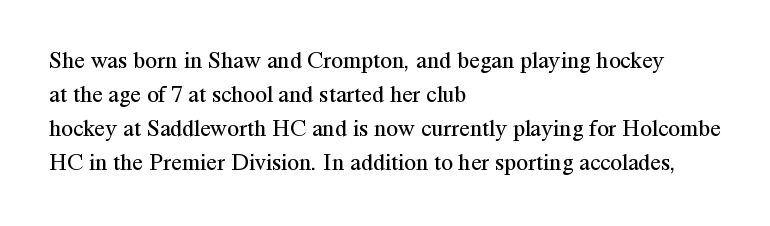
The image shows 24 px text type, upright; set left-aligned, normal line spacing (1.42x), normal letter spacing, not underlined.
